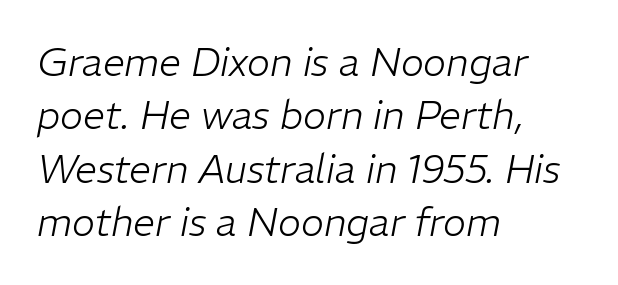
Q: Is the text bold? A: No.
Q: Is the text italic (slanted)? A: Yes, it leans right by about 11 degrees.
Q: Is the text underlined? A: No.
Q: How is the paragraph aligned? A: Left-aligned.
Q: Is the spacing between letters normal or unusually wide? A: Normal.
Q: Is the spacing between lines tight, normal or loose? A: Normal.
Q: Width (condensed, normal, or wide)? A: Normal.
Q: Stroke contrast? A: Low.
Q: x-height? A: Medium.
Q: Monospaced? A: No.
